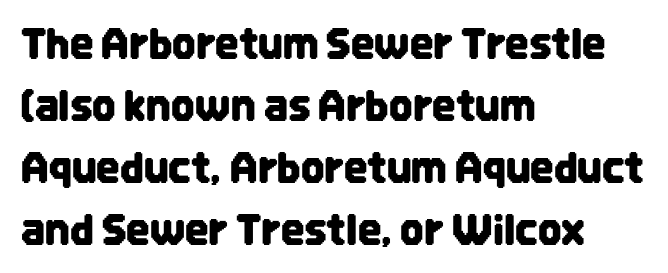
Q: Is the text italic (slanted)? A: No, it is upright.
Q: Is the typeface a serif or a sans-serif typeface? A: Sans-serif.
Q: Is the text underlined? A: No.
Q: How is the paragraph aligned? A: Left-aligned.
Q: Is the spacing between letters normal or unusually wide? A: Normal.
Q: Is the spacing between lines tight, normal or loose? A: Normal.
Q: Width (condensed, normal, or wide)? A: Condensed.
Q: Stroke contrast? A: Low.
Q: x-height? A: Large.
Q: Monospaced? A: No.
